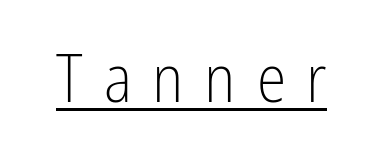
Q: Is the text bold? A: No.
Q: Is the text italic (slanted)? A: No, it is upright.
Q: Is the typeface a serif or a sans-serif typeface? A: Sans-serif.
Q: Is the text underlined? A: Yes.
Q: Is the spacing between letters normal or unusually wide? A: Unusually wide.
Q: Width (condensed, normal, or wide)? A: Condensed.
Q: Stroke contrast? A: Low.
Q: x-height? A: Medium.
Q: Monospaced? A: No.
